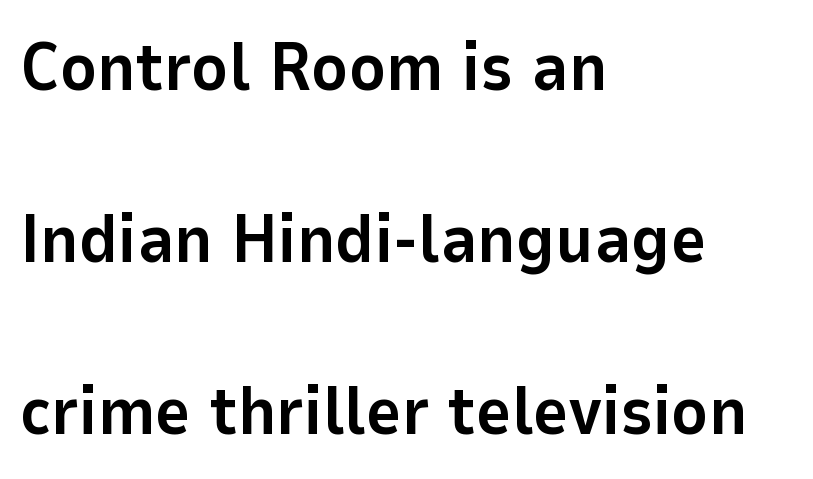
{"serif": "no", "italic": "no", "bold": "yes", "weight": "bold", "width": "normal", "stroke_contrast": "low", "x_height": "medium", "monospaced": "no", "underline": "no", "align": "left", "line_spacing": "loose", "line_spacing_ratio": 2.49, "letter_spacing": "normal", "letter_spacing_em": 0.0, "glyph_px": 69}
